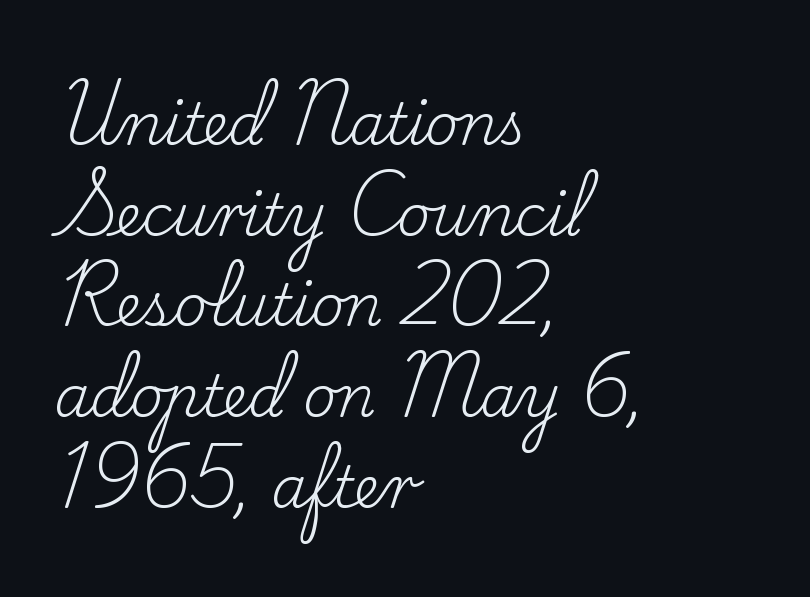
Q: Is the text bold? A: No.
Q: Is the text italic (slanted)? A: Yes.
Q: Is the typeface a serif or a sans-serif typeface? A: Serif.
Q: Is the text underlined? A: No.
Q: How is the paragraph aligned? A: Left-aligned.
Q: Is the spacing between letters normal or unusually wide? A: Normal.
Q: Is the spacing between lines tight, normal or loose? A: Normal.
Q: Width (condensed, normal, or wide)? A: Normal.
Q: Stroke contrast? A: Low.
Q: x-height? A: Small.
Q: Monospaced? A: No.
